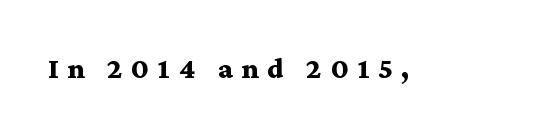
The image shows 30 px bold, wide serif type, upright; set unusually wide letter spacing (+0.28 em), not underlined; medium stroke contrast and a medium x-height.
